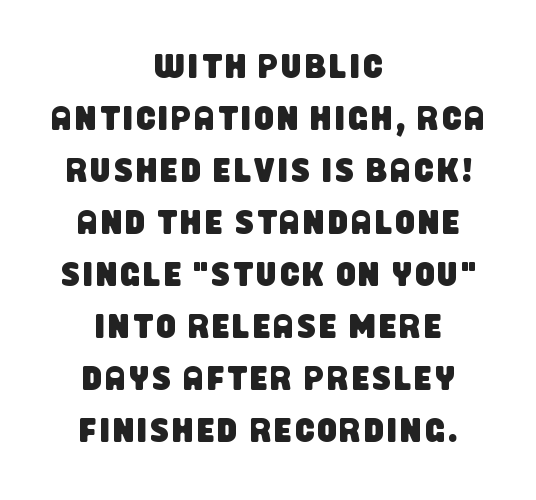
Q: Is the typeface a serif or a sans-serif typeface? A: Sans-serif.
Q: Is the text underlined? A: No.
Q: How is the paragraph aligned? A: Centered.
Q: Is the spacing between lines tight, normal or loose? A: Normal.
Q: Width (condensed, normal, or wide)? A: Condensed.
Q: Stroke contrast? A: Low.
Q: x-height? A: Large.
Q: Monospaced? A: No.
